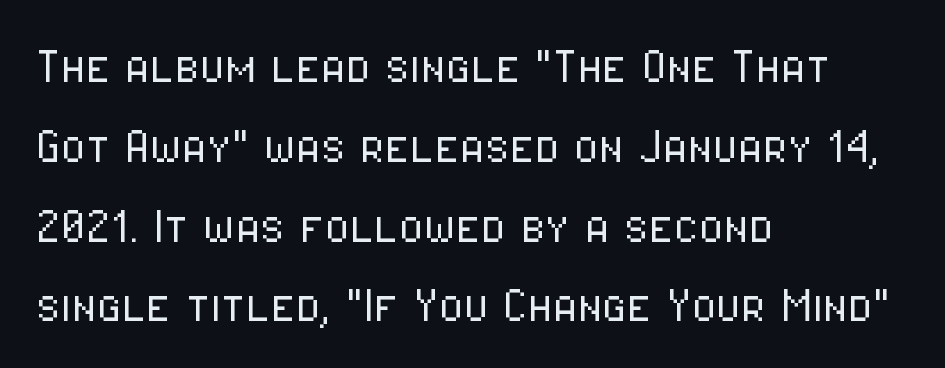
Q: Is the text bold? A: No.
Q: Is the text italic (slanted)? A: No, it is upright.
Q: Is the typeface a serif or a sans-serif typeface? A: Sans-serif.
Q: Is the text underlined? A: No.
Q: How is the paragraph aligned? A: Left-aligned.
Q: Is the spacing between letters normal or unusually wide? A: Normal.
Q: Is the spacing between lines tight, normal or loose? A: Normal.
Q: Width (condensed, normal, or wide)? A: Condensed.
Q: Stroke contrast? A: Low.
Q: x-height? A: Medium.
Q: Monospaced? A: No.
